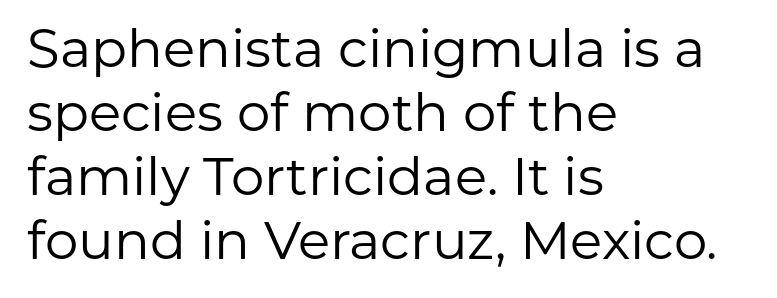
Q: Is the text bold? A: No.
Q: Is the text italic (slanted)? A: No, it is upright.
Q: Is the typeface a serif or a sans-serif typeface? A: Sans-serif.
Q: Is the text underlined? A: No.
Q: How is the paragraph aligned? A: Left-aligned.
Q: Is the spacing between letters normal or unusually wide? A: Normal.
Q: Width (condensed, normal, or wide)? A: Normal.
Q: Stroke contrast? A: Low.
Q: x-height? A: Medium.
Q: Monospaced? A: No.
